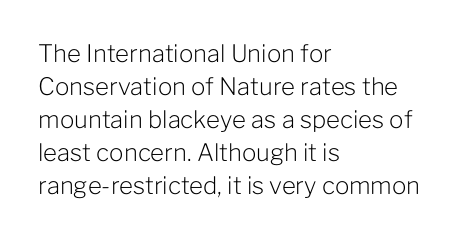
{"italic": "no", "bold": "no", "underline": "no", "align": "left", "line_spacing": "normal", "line_spacing_ratio": 1.37, "letter_spacing": "normal", "letter_spacing_em": 0.0, "glyph_px": 24}
